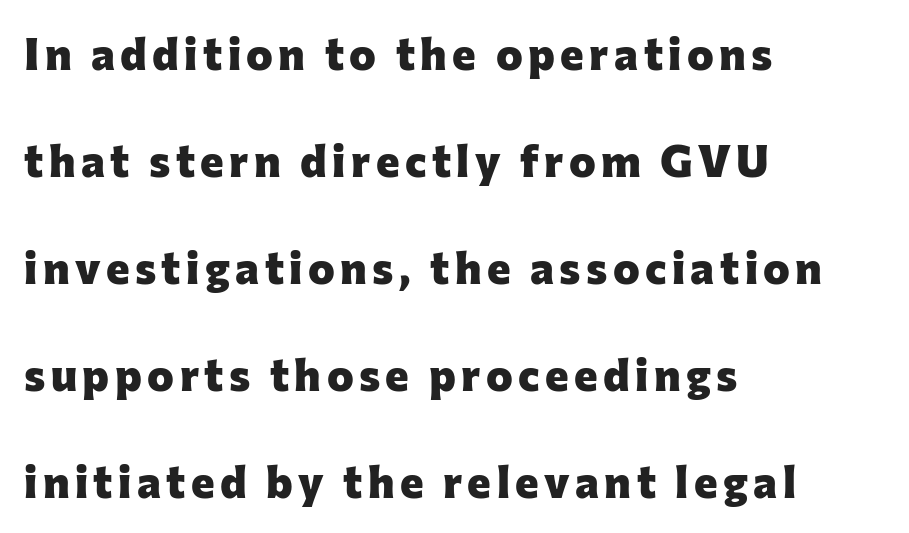
Q: Is the text bold? A: Yes.
Q: Is the text italic (slanted)? A: No, it is upright.
Q: Is the typeface a serif or a sans-serif typeface? A: Sans-serif.
Q: Is the text underlined? A: No.
Q: How is the paragraph aligned? A: Left-aligned.
Q: Is the spacing between lines tight, normal or loose? A: Loose.
Q: Width (condensed, normal, or wide)? A: Normal.
Q: Stroke contrast? A: Low.
Q: x-height? A: Medium.
Q: Monospaced? A: No.
